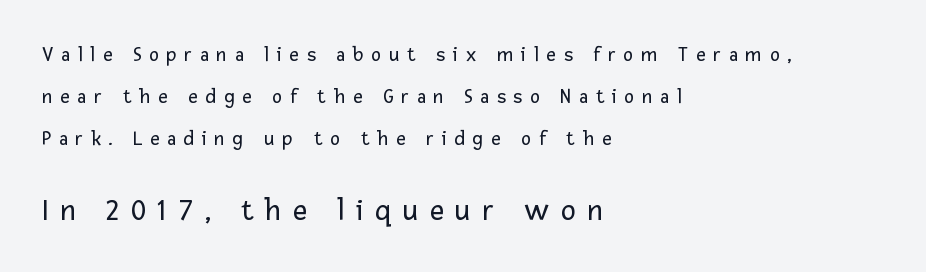
Descender tails drop into unmarked territory. A roman cut, with each character standing at attention. Of the two passages, the one underneath uses the larger point size. Varying glyph widths throughout — classic text-font behaviour. The rendering uses a large line-height, opening up the rows. Line starts are locked; line ends wander.
